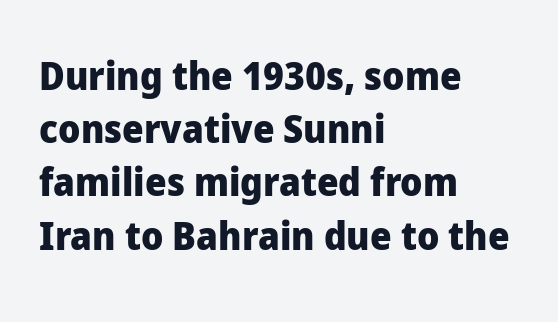
Typographically, this falls in the sans-serif category. Unmarked baselines from the first word to the last. Students, this is bold: see how much ink each stroke carries. The font's upright variant was chosen for this text. This block has exactly the height ordinary leading produces. Line beginnings align vertically; line endings do not.
